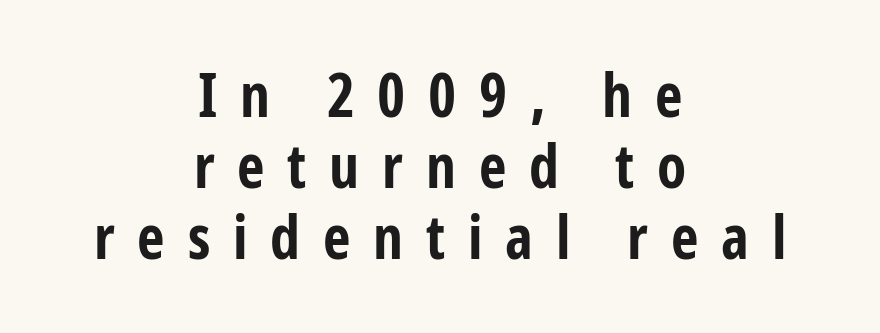
The image shows 60 px bold, condensed sans-serif type, upright; set centered, line spacing 1.18x, unusually wide letter spacing (+0.38 em), not underlined; low stroke contrast and a medium x-height.
